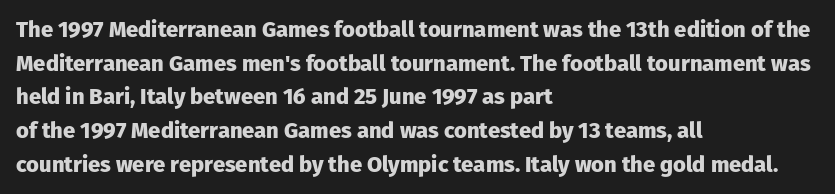
Q: Is the text bold? A: Yes.
Q: Is the text italic (slanted)? A: No, it is upright.
Q: Is the text underlined? A: No.
Q: How is the paragraph aligned? A: Left-aligned.
Q: Is the spacing between letters normal or unusually wide? A: Normal.
Q: Is the spacing between lines tight, normal or loose? A: Normal.
